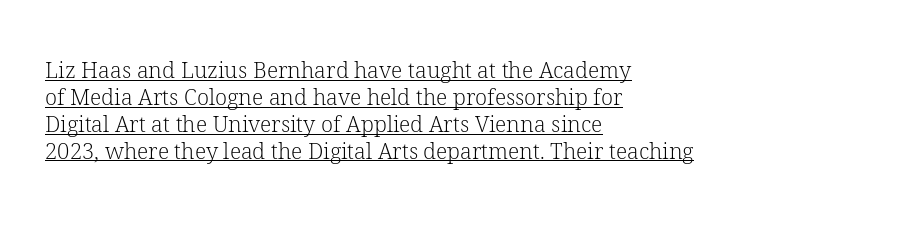
{"italic": "no", "bold": "no", "underline": "yes", "align": "left", "line_spacing_ratio": 1.22, "letter_spacing": "normal", "letter_spacing_em": 0.0, "glyph_px": 22}
